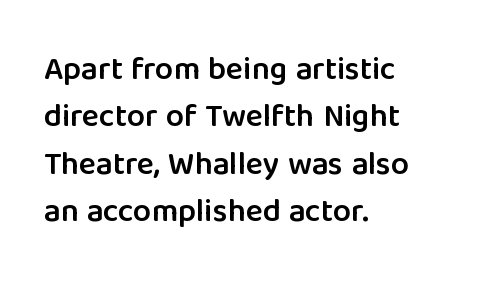
{"serif": "no", "italic": "no", "bold": "semi", "weight": "semibold", "width": "normal", "stroke_contrast": "low", "x_height": "medium", "monospaced": "no", "underline": "no", "align": "left", "line_spacing": "normal", "line_spacing_ratio": 1.48, "letter_spacing": "normal", "letter_spacing_em": 0.0, "glyph_px": 32}
